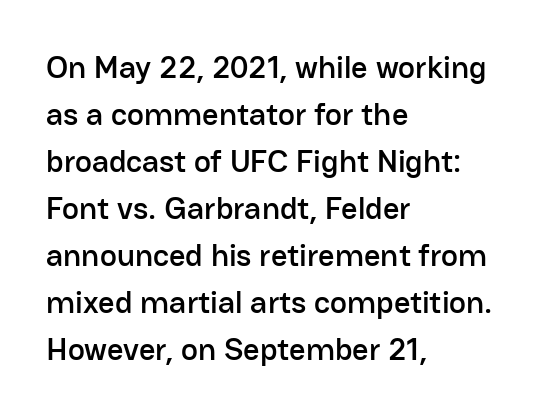
Q: Is the text italic (slanted)? A: No, it is upright.
Q: Is the typeface a serif or a sans-serif typeface? A: Sans-serif.
Q: Is the text underlined? A: No.
Q: How is the paragraph aligned? A: Left-aligned.
Q: Is the spacing between letters normal or unusually wide? A: Normal.
Q: Is the spacing between lines tight, normal or loose? A: Normal.
Q: Width (condensed, normal, or wide)? A: Normal.
Q: Stroke contrast? A: Low.
Q: x-height? A: Medium.
Q: Monospaced? A: No.
